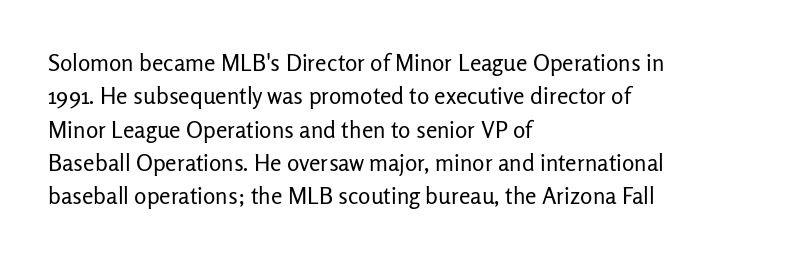
How would I describe the line gaps? Plain and ordinary. Just letters on the line, the space beneath them empty. Alignment: flush left. In terms of posture, this sample is upright.
